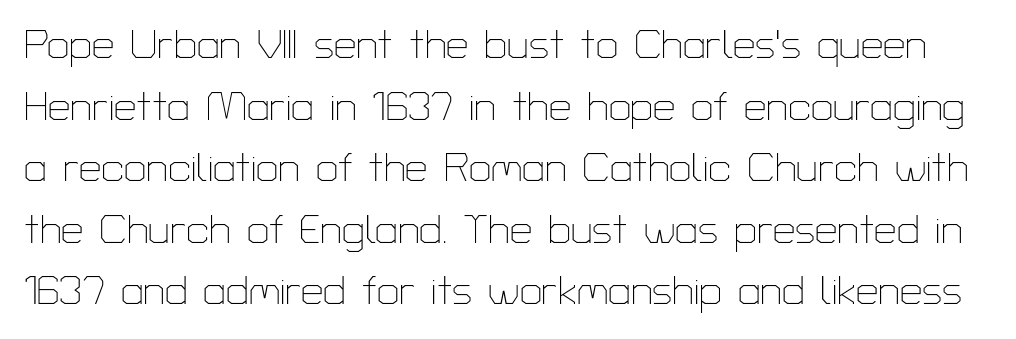
Q: Is the text bold? A: No.
Q: Is the text italic (slanted)? A: No, it is upright.
Q: Is the typeface a serif or a sans-serif typeface? A: Sans-serif.
Q: Is the text underlined? A: No.
Q: Is the spacing between letters normal or unusually wide? A: Normal.
Q: Is the spacing between lines tight, normal or loose? A: Normal.
Q: Width (condensed, normal, or wide)? A: Normal.
Q: Stroke contrast? A: Low.
Q: x-height? A: Medium.
Q: Monospaced? A: No.
